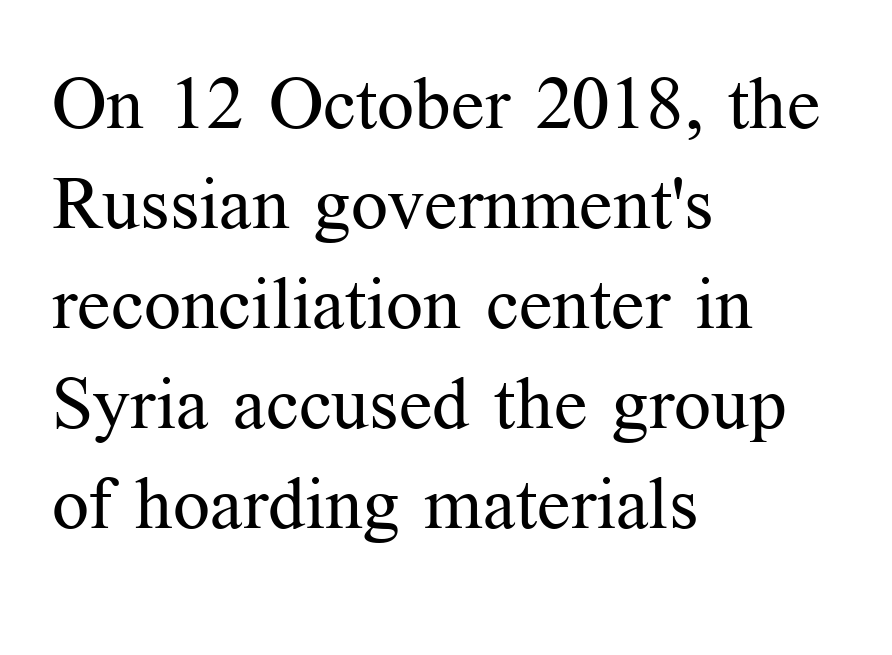
The image shows 73 px regular-weight serif type, upright; set left-aligned, normal line spacing (1.37x), normal letter spacing, not underlined; medium stroke contrast and a medium x-height.
